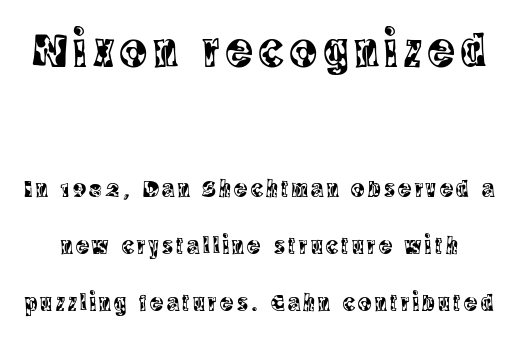
{"serif": "yes", "italic": "no", "width": "condensed", "x_height": "large", "monospaced": "no", "underline": "no", "line_spacing": "loose", "line_spacing_ratio": 2.27, "larger_block": "first", "size_ratio": 2.0, "glyph_px": 50}
